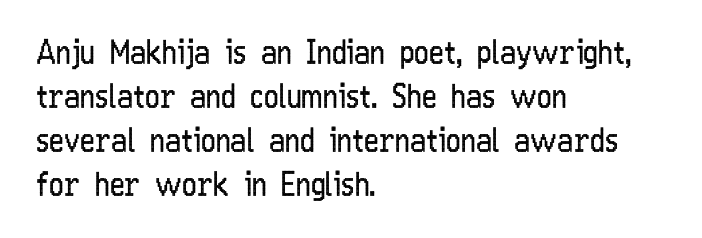
{"serif": "no", "italic": "no", "bold": "no", "weight": "regular", "width": "condensed", "stroke_contrast": "low", "x_height": "medium", "monospaced": "no", "underline": "no", "align": "left", "line_spacing": "normal", "line_spacing_ratio": 1.37, "letter_spacing": "normal", "letter_spacing_em": 0.0, "glyph_px": 32}
